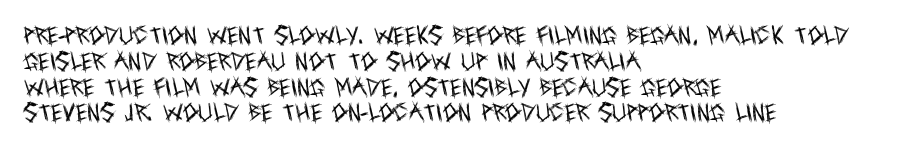
Interline gaps are of average width in this sample. Style check: upright. Tracking here is standard; glyphs follow each other at the usual distance. Stroke mass is kept to a normal reading level or below. Beneath every word, the page is bare. Leftover space on each line is placed entirely after the last word.
